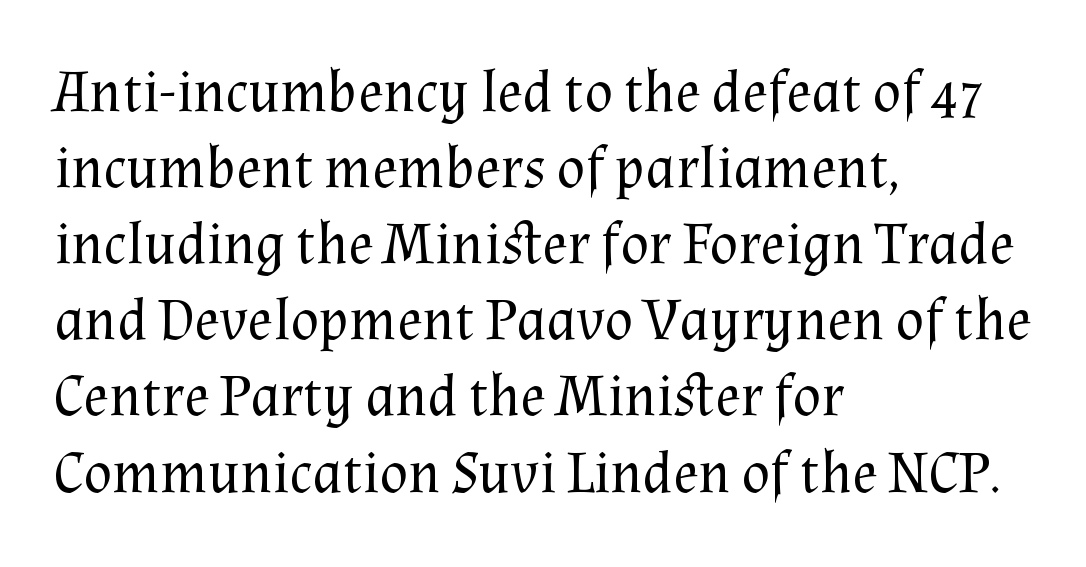
Q: Is the text bold? A: No.
Q: Is the text italic (slanted)? A: No, it is upright.
Q: Is the text underlined? A: No.
Q: How is the paragraph aligned? A: Left-aligned.
Q: Is the spacing between letters normal or unusually wide? A: Normal.
Q: Is the spacing between lines tight, normal or loose? A: Normal.
Q: Width (condensed, normal, or wide)? A: Normal.
Q: Stroke contrast? A: Medium.
Q: x-height? A: Medium.
Q: Monospaced? A: No.
